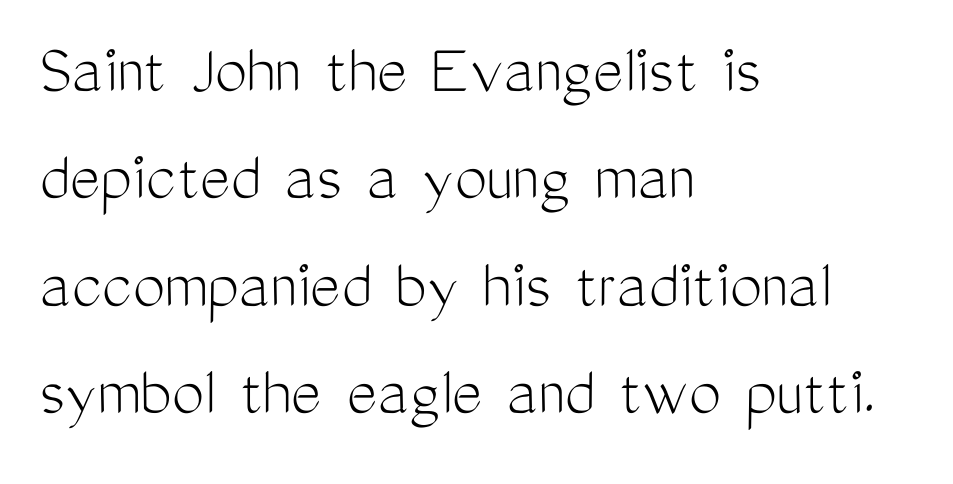
The image shows 72 px light, condensed sans-serif type, upright; set left-aligned, normal line spacing (1.49x), normal letter spacing, not underlined; medium stroke contrast and a medium x-height.
